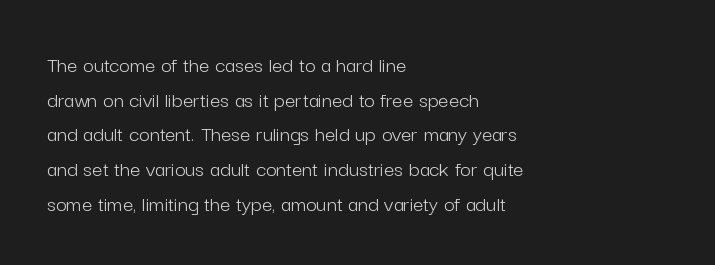
The image shows 23 px text type, upright; set left-aligned, normal line spacing (1.51x), normal letter spacing, not underlined.
